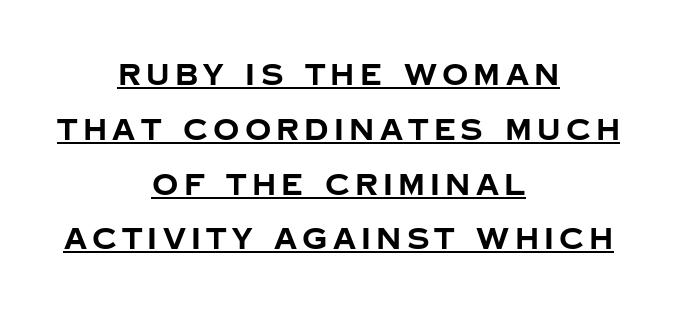
The image shows 29 px bold sans-serif type, upright; set centered, line spacing 1.89x, underlined; low stroke contrast and a large x-height.
